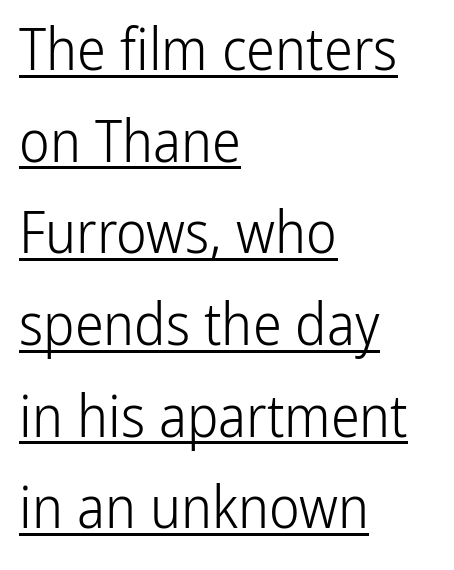
{"serif": "no", "italic": "no", "bold": "no", "weight": "light", "width": "condensed", "stroke_contrast": "low", "x_height": "medium", "monospaced": "no", "underline": "yes", "align": "left", "line_spacing": "normal", "line_spacing_ratio": 1.58, "letter_spacing": "normal", "letter_spacing_em": 0.0, "glyph_px": 58}
